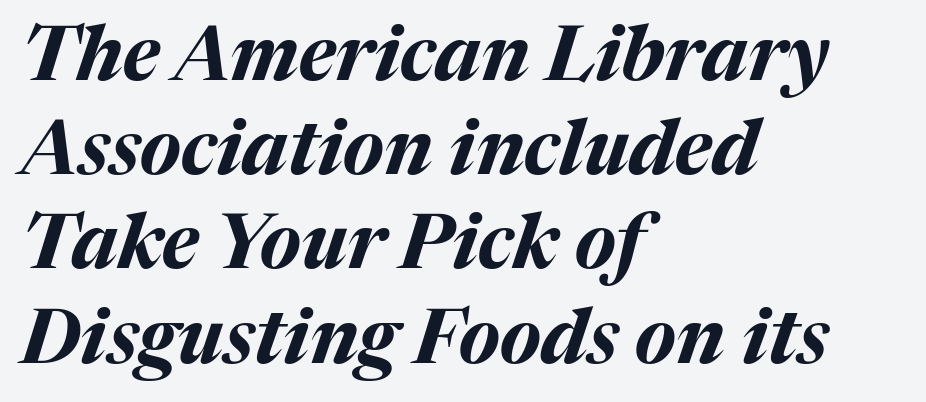
The image shows 76 px bold type, italic (leaning right); set left-aligned, line spacing 1.24x, normal letter spacing, not underlined; medium stroke contrast and a medium x-height.
